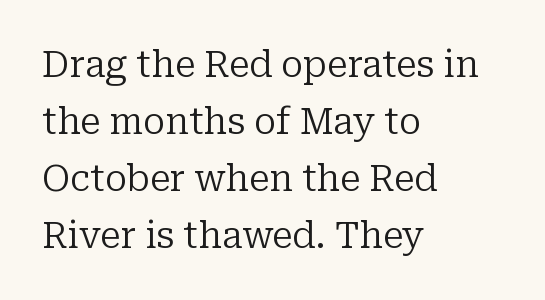
Nothing unusual about the tracking: characters are spaced as the font intends. Horizontally, the lines are justified to the leading edge only. These lines are composed in type with serifs. The space beneath each line is pristine and unruled. These lines sit exactly where default settings would place them. Do the characters align in a grid? No, the font is proportional.
